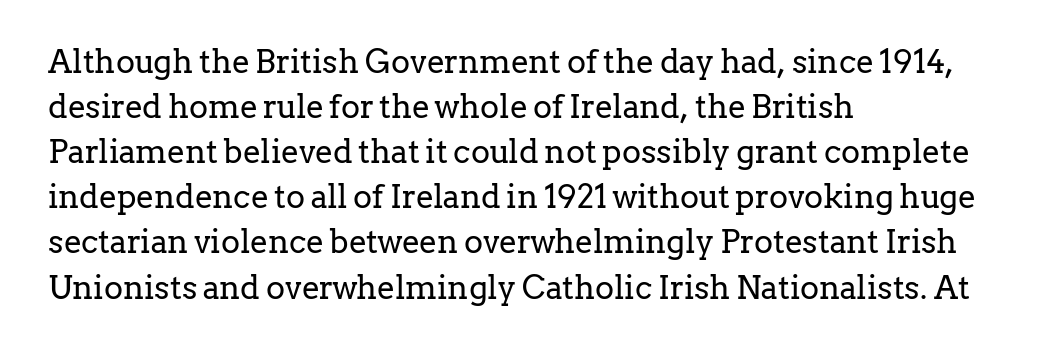
The image shows 32 px regular-weight serif type, upright; set left-aligned, normal line spacing (1.41x), normal letter spacing, not underlined; low stroke contrast and a medium x-height.
